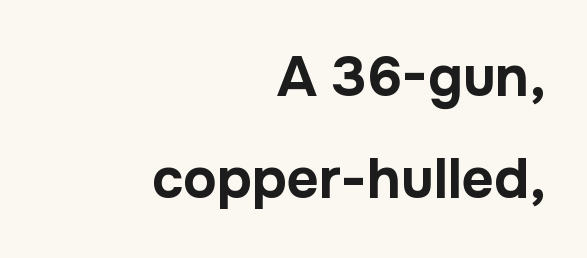
Q: Is the text bold? A: Yes.
Q: Is the text italic (slanted)? A: No, it is upright.
Q: Is the typeface a serif or a sans-serif typeface? A: Sans-serif.
Q: Is the text underlined? A: No.
Q: How is the paragraph aligned? A: Right-aligned.
Q: Is the spacing between letters normal or unusually wide? A: Normal.
Q: Width (condensed, normal, or wide)? A: Normal.
Q: Stroke contrast? A: Low.
Q: x-height? A: Medium.
Q: Monospaced? A: No.
